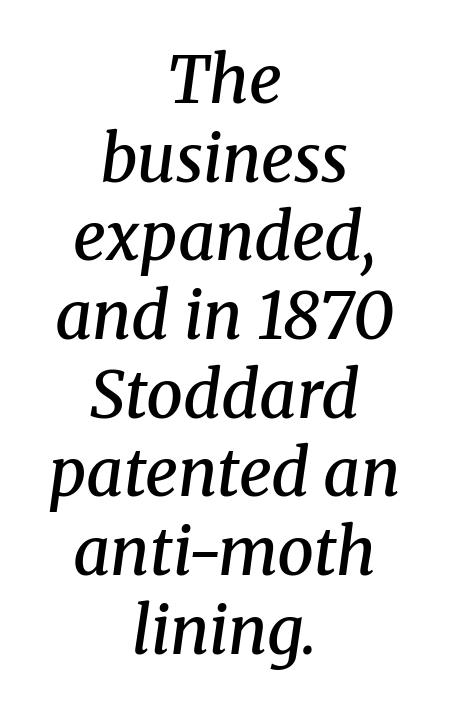
{"serif": "yes", "italic": "yes", "lean": "right", "slant_degrees": 8, "bold": "semi", "weight": "semibold", "width": "normal", "stroke_contrast": "medium", "x_height": "medium", "monospaced": "no", "underline": "no", "align": "center", "line_spacing_ratio": 1.21, "letter_spacing": "normal", "letter_spacing_em": 0.0, "glyph_px": 65}
